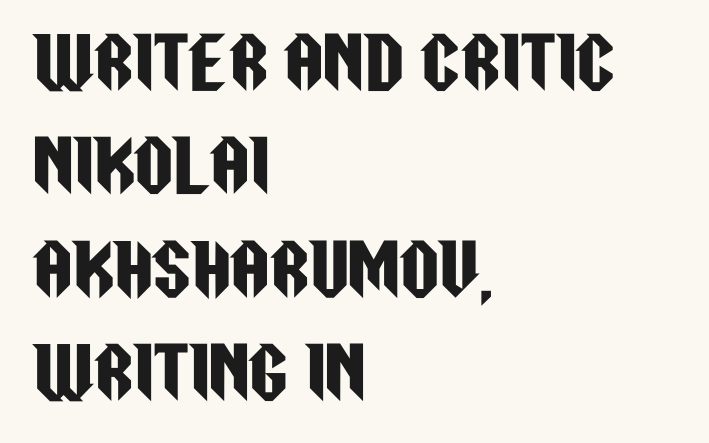
{"serif": "no", "italic": "no", "width": "condensed", "stroke_contrast": "low", "x_height": "large", "monospaced": "no", "underline": "no", "align": "left", "line_spacing": "normal", "line_spacing_ratio": 1.52, "letter_spacing": "normal", "letter_spacing_em": 0.0, "glyph_px": 68}
